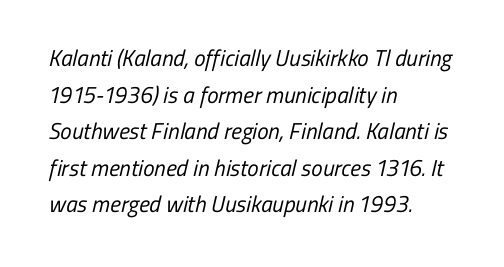
{"bold": "no", "underline": "no", "align": "left", "line_spacing": "normal", "line_spacing_ratio": 1.59, "letter_spacing": "normal", "letter_spacing_em": 0.0, "glyph_px": 23}
